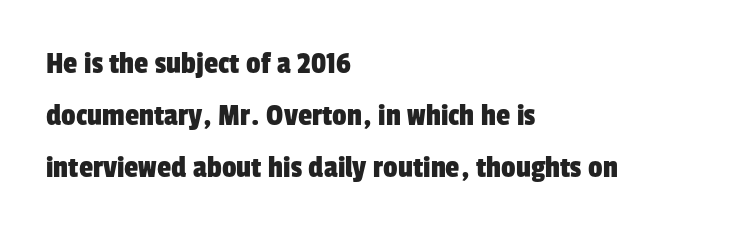
{"serif": "no", "width": "condensed", "stroke_contrast": "low", "x_height": "medium", "monospaced": "no", "underline": "no", "align": "left", "line_spacing": "normal", "line_spacing_ratio": 1.63, "letter_spacing": "normal", "letter_spacing_em": 0.0, "glyph_px": 32}
